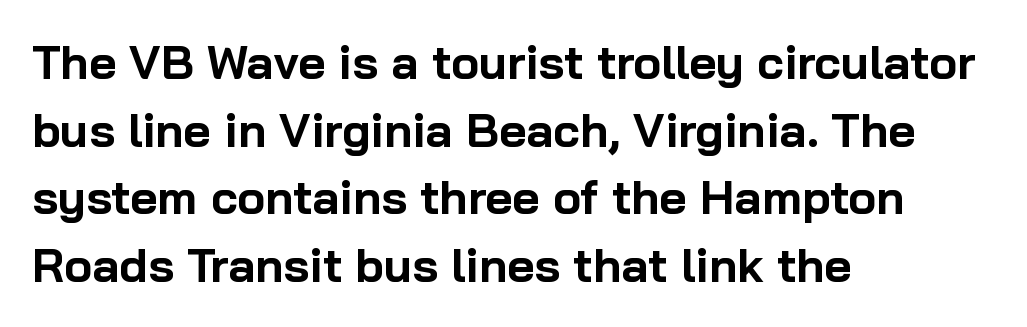
Q: Is the text bold? A: Yes.
Q: Is the text italic (slanted)? A: No, it is upright.
Q: Is the typeface a serif or a sans-serif typeface? A: Sans-serif.
Q: Is the text underlined? A: No.
Q: How is the paragraph aligned? A: Left-aligned.
Q: Is the spacing between letters normal or unusually wide? A: Normal.
Q: Is the spacing between lines tight, normal or loose? A: Normal.
Q: Width (condensed, normal, or wide)? A: Normal.
Q: Stroke contrast? A: Low.
Q: x-height? A: Medium.
Q: Monospaced? A: No.
